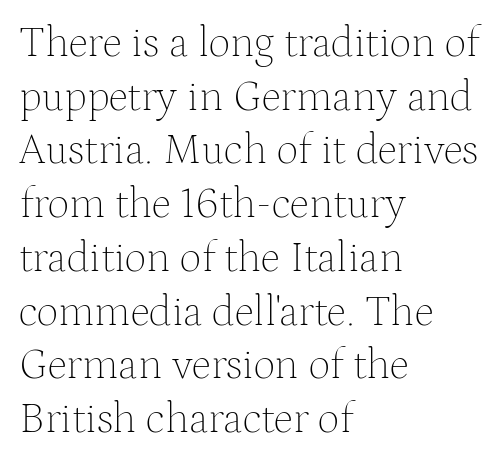
The image shows 43 px thin serif type, upright; set left-aligned, normal line spacing (1.25x), normal letter spacing, not underlined; medium stroke contrast and a medium x-height.
